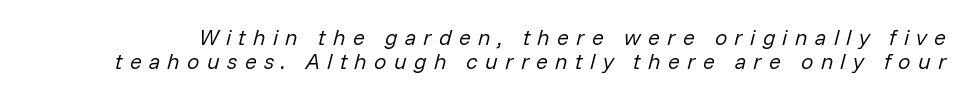
Q: Is the text bold? A: No.
Q: Is the text italic (slanted)? A: Yes, it leans right by about 14 degrees.
Q: Is the text underlined? A: No.
Q: Is the spacing between letters normal or unusually wide? A: Unusually wide.
Q: Is the spacing between lines tight, normal or loose? A: Tight.
